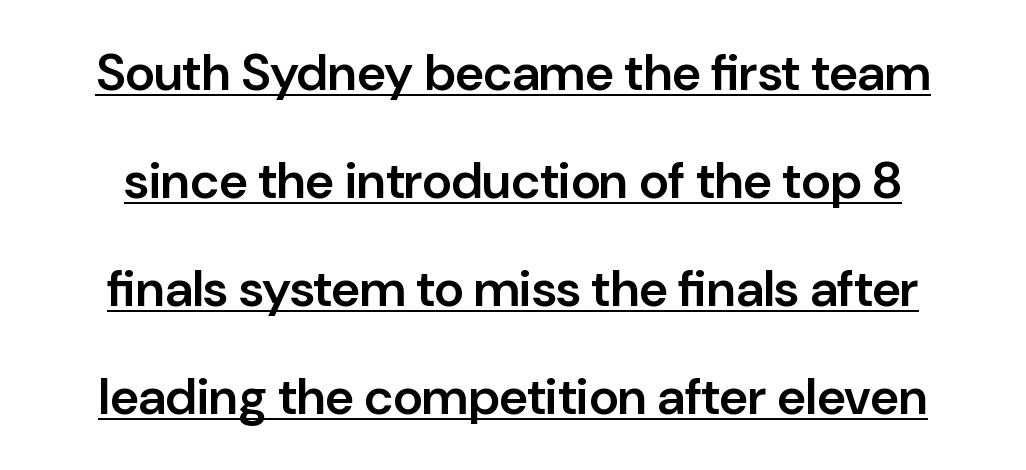
In terms of leading, this rendering errs on the spacious side. When letters stand straight like this, we call the style roman or upright. The tracking reads as untouched default to a designer's eye. This sample has the flowing, uneven cadence of proportional lettering. I'd call this a sans setting — the letters go barefoot. Every letter is mildly thick-stroked: semibold rather than bold.
